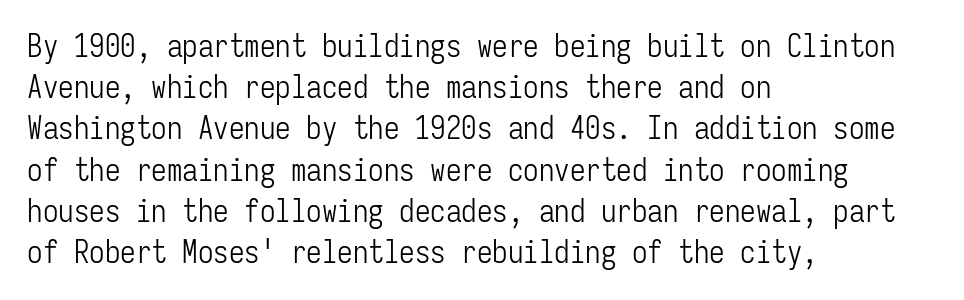
Compared with a typical body face, this is equally light or lighter still. Notice how the passage keeps a crisp vertical edge on the left only. Do the characters align in a grid? Yes, the font is monospaced. Glyph-to-glyph distance matches everyday printed text.
